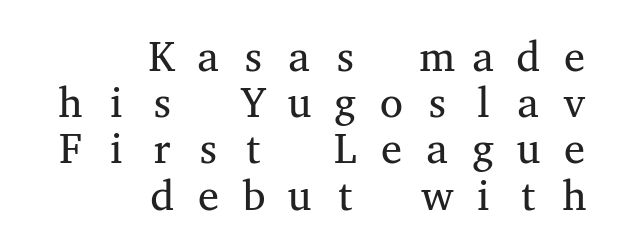
{"serif": "yes", "italic": "no", "bold": "no", "weight": "regular", "width": "wide", "stroke_contrast": "medium", "x_height": "medium", "monospaced": "yes", "underline": "no", "align": "right", "line_spacing": "tight", "line_spacing_ratio": 1.1, "letter_spacing": "wide", "letter_spacing_em": 0.31, "glyph_px": 42}
